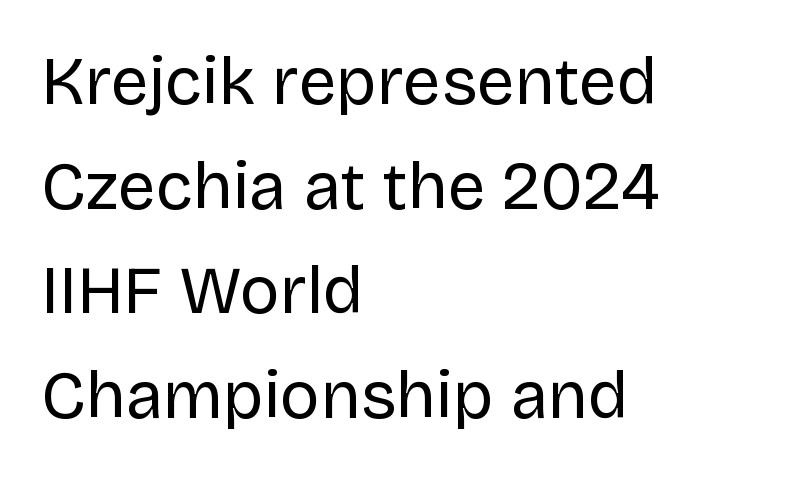
One glance says typical: line gaps are just what's usual. Layout note: lines flush left. The letters look calm and open, with moderate or lighter stems. The space directly below the letters is spotless.
